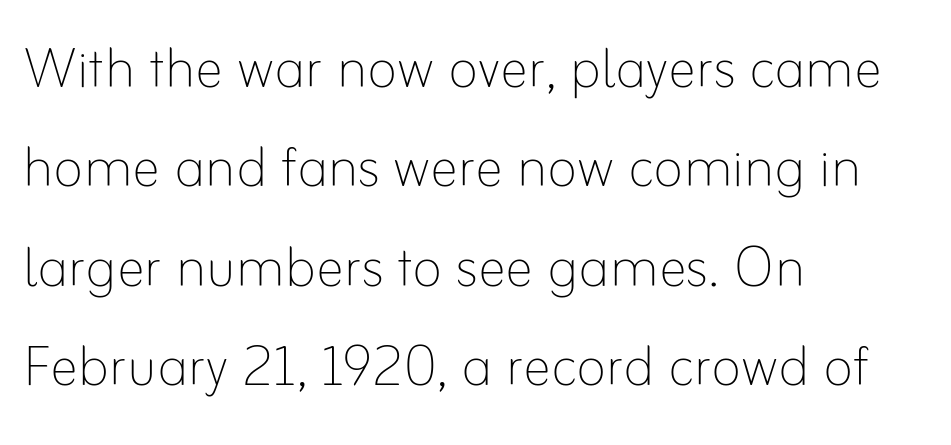
Does the lettering tilt? It doesn't — this is upright. Baseline-to-baseline distance is the conventional proportion of letter height. The cut favours lightness, reaching ordinary text weight at its darkest. Only glyphs here, with clear space below each row.
